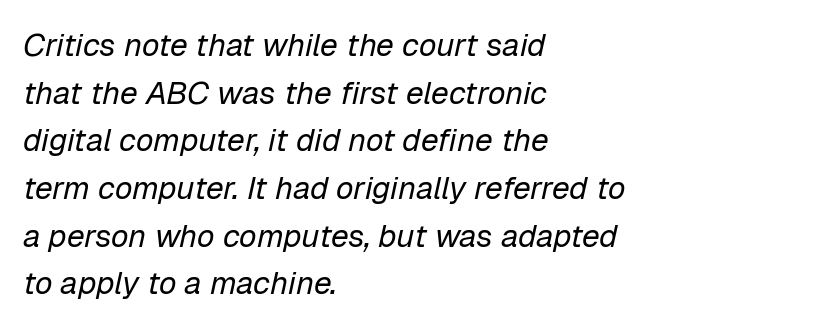
The image shows 32 px regular-weight type, italic (leaning right); set left-aligned, normal line spacing (1.49x), normal letter spacing, not underlined; low stroke contrast and a medium x-height.
